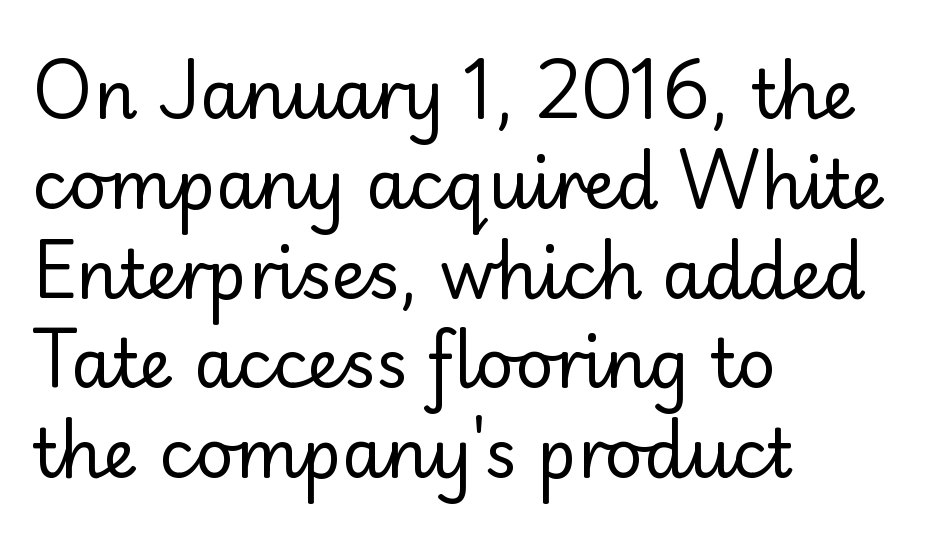
The image shows 67 px regular-weight sans-serif type, upright; set left-aligned, normal line spacing (1.34x), normal letter spacing, not underlined; low stroke contrast and a small x-height.
